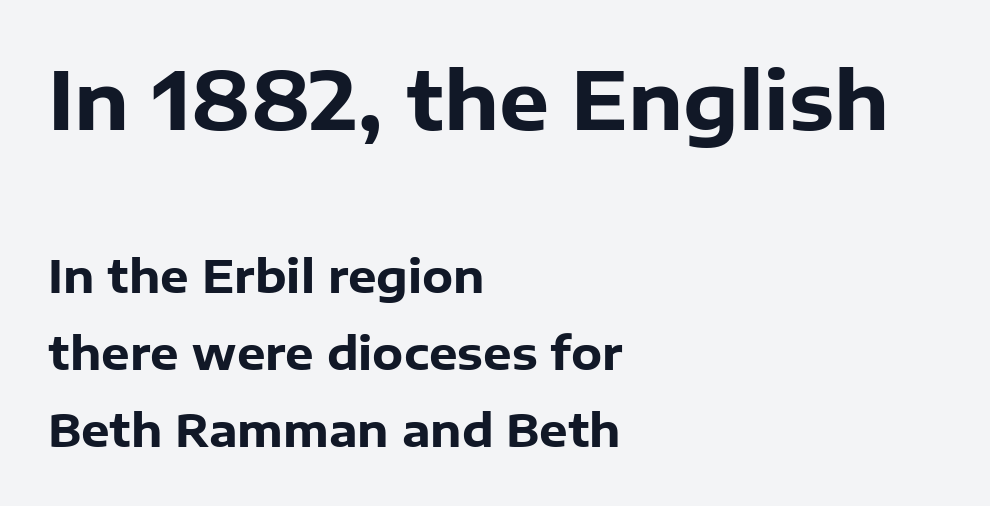
{"serif": "no", "italic": "no", "bold": "yes", "weight": "heavy", "width": "normal", "stroke_contrast": "low", "x_height": "medium", "monospaced": "no", "underline": "no", "align": "left", "line_spacing_ratio": 1.71, "letter_spacing": "normal", "letter_spacing_em": 0.0, "larger_block": "first", "size_ratio": 1.76, "glyph_px": 79}
